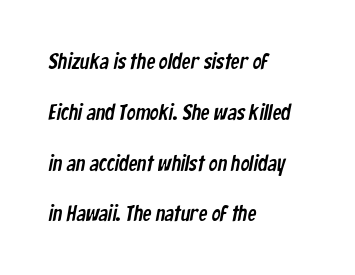
This sample trades compactness for vertical openness between lines. Plain, unruled lines of type. One-word summary of the alignment: left. The gaps between neighbouring characters are ordinary and unremarkable.
